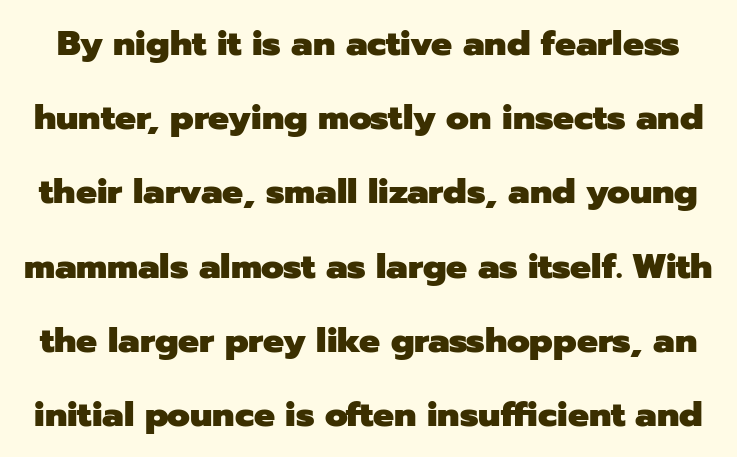
The image shows 35 px heavy sans-serif type, upright; set loose line spacing (2.12x), normal letter spacing, not underlined; low stroke contrast and a medium x-height.
